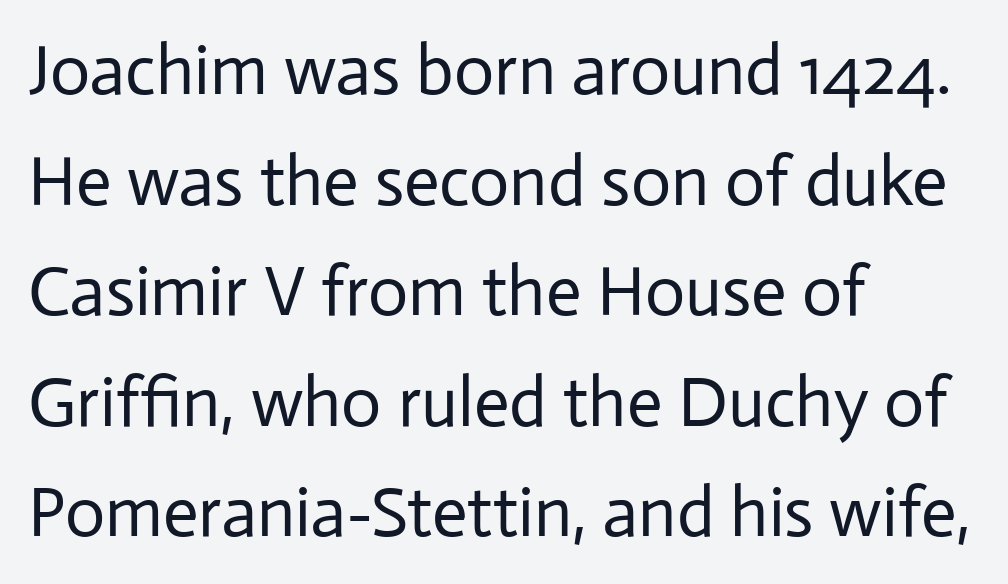
The image shows 70 px regular-weight sans-serif type, upright; set left-aligned, normal line spacing (1.58x), normal letter spacing, not underlined; low stroke contrast and a medium x-height.
